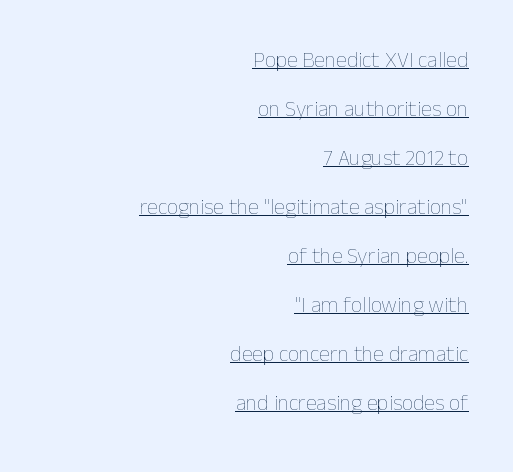
Where is the straight margin? On the right. The rendering uses the underline text-decoration. The rendering uses a large line-height, opening up the rows. The face used here is rendered with its standard letterfit. Posture: vertical. Stem width sits at or under what a default text font uses.
